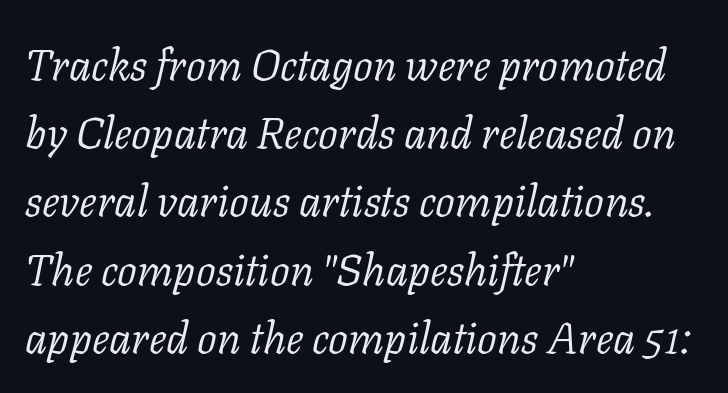
Q: Is the text bold? A: No.
Q: Is the text italic (slanted)? A: Yes, it leans right by about 11 degrees.
Q: Is the typeface a serif or a sans-serif typeface? A: Serif.
Q: Is the text underlined? A: No.
Q: How is the paragraph aligned? A: Left-aligned.
Q: Is the spacing between letters normal or unusually wide? A: Normal.
Q: Is the spacing between lines tight, normal or loose? A: Normal.
Q: Width (condensed, normal, or wide)? A: Normal.
Q: Stroke contrast? A: Low.
Q: x-height? A: Medium.
Q: Monospaced? A: No.
